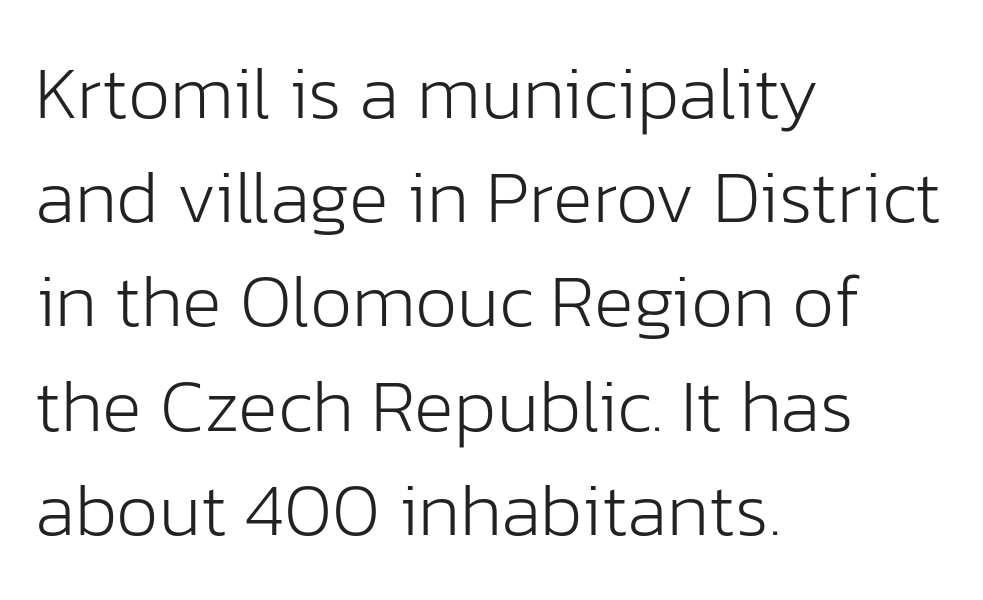
Q: Is the text bold? A: No.
Q: Is the text italic (slanted)? A: No, it is upright.
Q: Is the typeface a serif or a sans-serif typeface? A: Sans-serif.
Q: Is the text underlined? A: No.
Q: How is the paragraph aligned? A: Left-aligned.
Q: Is the spacing between letters normal or unusually wide? A: Normal.
Q: Is the spacing between lines tight, normal or loose? A: Normal.
Q: Width (condensed, normal, or wide)? A: Normal.
Q: Stroke contrast? A: Low.
Q: x-height? A: Medium.
Q: Monospaced? A: No.
